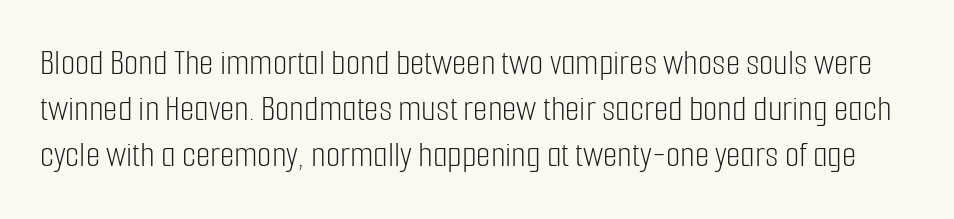
{"serif": "no", "italic": "no", "bold": "no", "weight": "light", "width": "condensed", "stroke_contrast": "low", "x_height": "medium", "monospaced": "no", "underline": "no", "line_spacing": "normal", "line_spacing_ratio": 1.25, "letter_spacing": "normal", "letter_spacing_em": 0.0, "glyph_px": 37}
